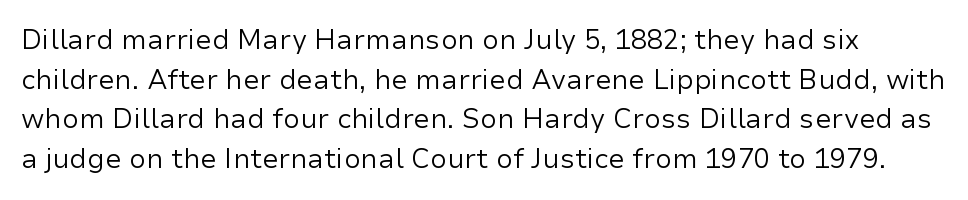
Q: Is the text bold? A: No.
Q: Is the text italic (slanted)? A: No, it is upright.
Q: Is the text underlined? A: No.
Q: Is the spacing between letters normal or unusually wide? A: Normal.
Q: Is the spacing between lines tight, normal or loose? A: Normal.
